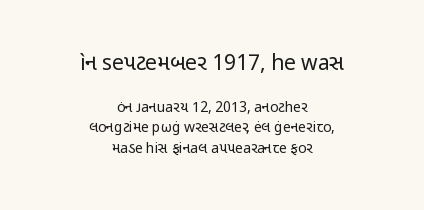
Q: Is the text bold? A: No.
Q: Is the text italic (slanted)? A: No, it is upright.
Q: Is the text underlined? A: No.
Q: How is the paragraph aligned? A: Centered.
Q: Is the spacing between letters normal or unusually wide? A: Normal.
Q: Is the spacing between lines tight, normal or loose? A: Normal.
Q: Which block of text is set in a larger size, the first (top) or the second (bottom)? A: The first (top) one.
